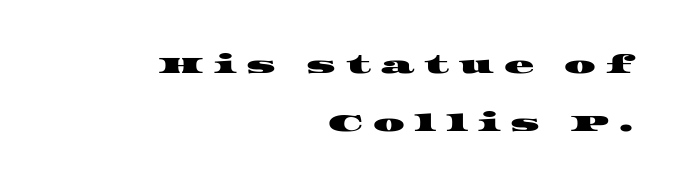
{"underline": "no", "align": "right", "line_spacing": "loose", "line_spacing_ratio": 2.32, "letter_spacing": "wide", "letter_spacing_em": 0.39, "glyph_px": 25}
